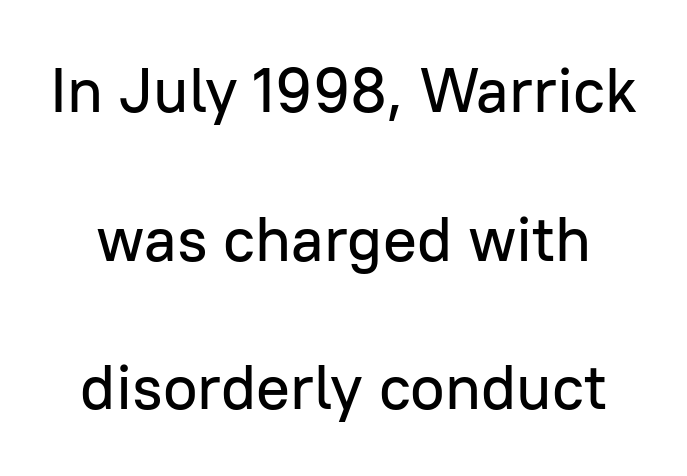
The image shows 63 px sans-serif type, upright; set loose line spacing (2.36x), normal letter spacing, not underlined; low stroke contrast and a medium x-height.
